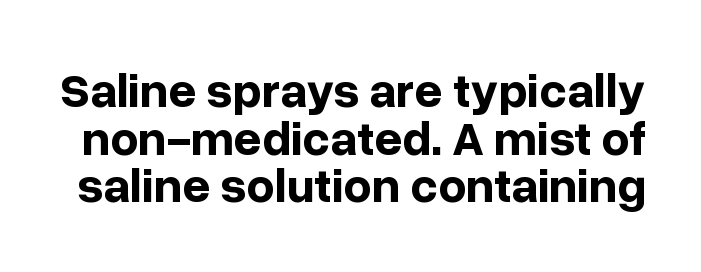
The image shows 49 px bold sans-serif type, upright; set tight line spacing (0.97x), normal letter spacing, not underlined; low stroke contrast and a medium x-height.
